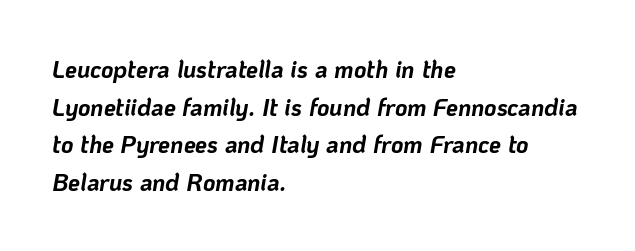
Nobody touched the tracking dial on this one. Only glyphs here, with clear space below each row. A typesetter would mark this as italic. As a designer I'd log this as weight 700, bold.
